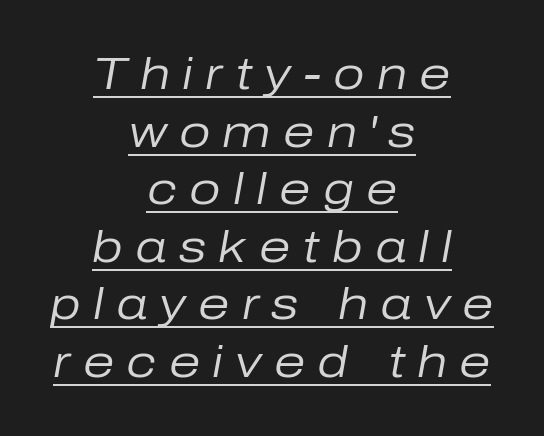
{"italic": "yes", "lean": "right", "slant_degrees": 10, "bold": "no", "weight": "regular", "width": "normal", "stroke_contrast": "low", "x_height": "medium", "monospaced": "no", "underline": "yes", "align": "center", "line_spacing": "normal", "line_spacing_ratio": 1.28, "letter_spacing": "wide", "letter_spacing_em": 0.27, "glyph_px": 45}
